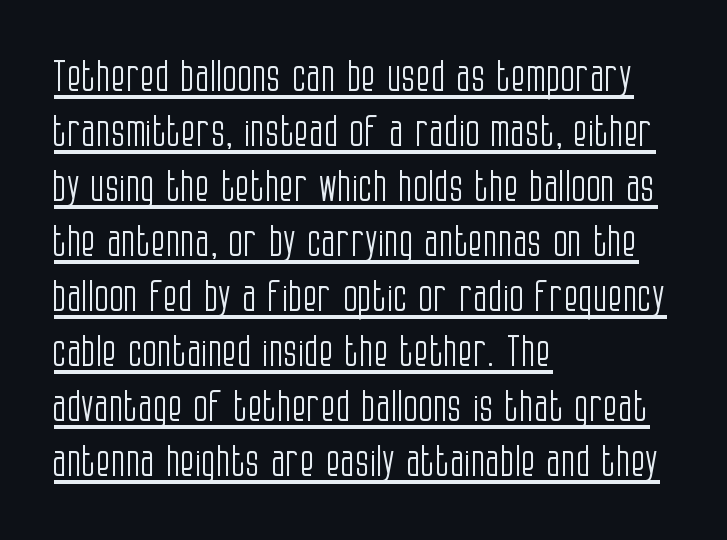
The image shows 43 px light, condensed sans-serif type, upright; set left-aligned, normal line spacing (1.28x), normal letter spacing, underlined; low stroke contrast and a large x-height.
